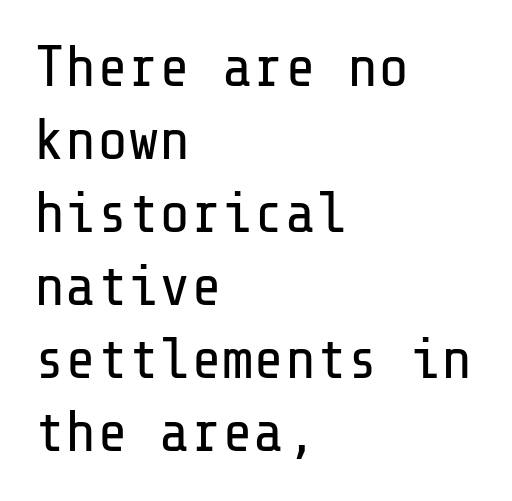
The image shows 58 px regular-weight sans-serif type, upright; set left-aligned, normal line spacing (1.26x), normal letter spacing, not underlined; low stroke contrast and a medium x-height.
